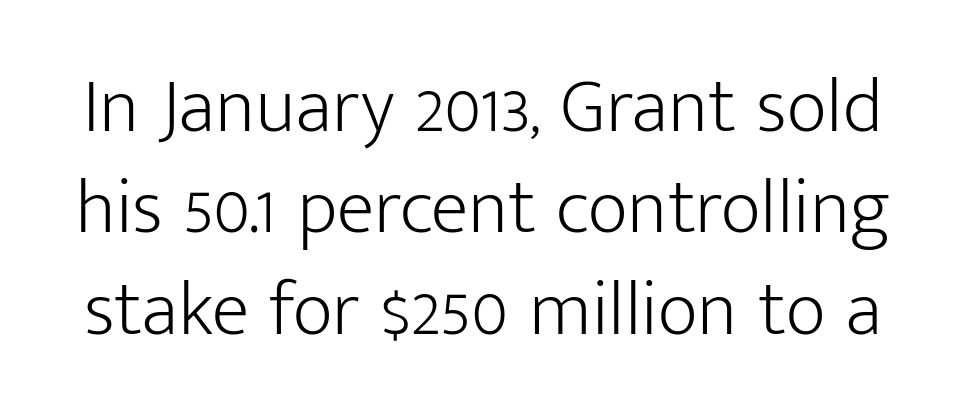
{"serif": "no", "italic": "no", "bold": "no", "weight": "light", "width": "normal", "stroke_contrast": "low", "x_height": "medium", "monospaced": "no", "underline": "no", "line_spacing": "normal", "line_spacing_ratio": 1.3, "letter_spacing": "normal", "letter_spacing_em": 0.0, "glyph_px": 78}
